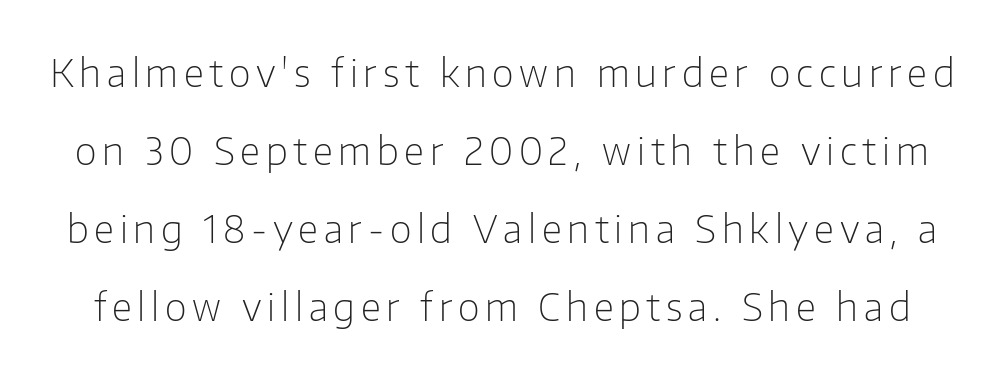
The image shows 38 px light sans-serif type, upright; set loose line spacing (2.05x), not underlined; low stroke contrast and a medium x-height.
